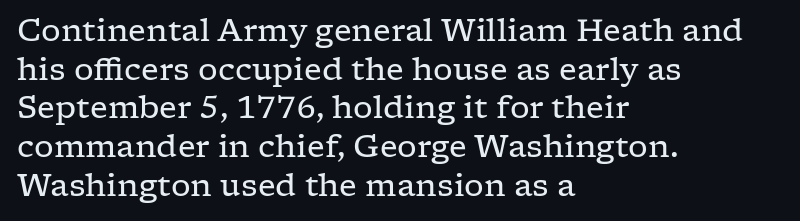
Q: Is the text bold? A: No.
Q: Is the text italic (slanted)? A: No, it is upright.
Q: Is the typeface a serif or a sans-serif typeface? A: Serif.
Q: Is the text underlined? A: No.
Q: How is the paragraph aligned? A: Left-aligned.
Q: Is the spacing between letters normal or unusually wide? A: Normal.
Q: Is the spacing between lines tight, normal or loose? A: Normal.
Q: Width (condensed, normal, or wide)? A: Wide.
Q: Stroke contrast? A: Low.
Q: x-height? A: Medium.
Q: Monospaced? A: No.
